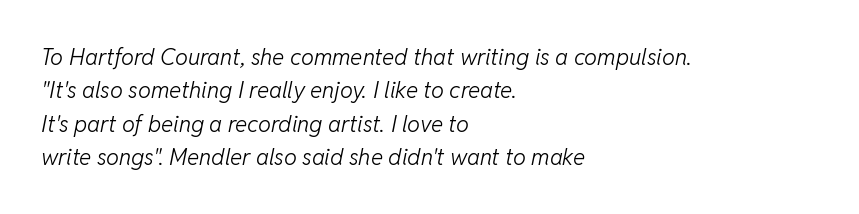
{"italic": "yes", "lean": "right", "slant_degrees": 11, "bold": "no", "underline": "no", "align": "left", "line_spacing": "normal", "line_spacing_ratio": 1.45, "letter_spacing": "normal", "letter_spacing_em": 0.0, "glyph_px": 23}
